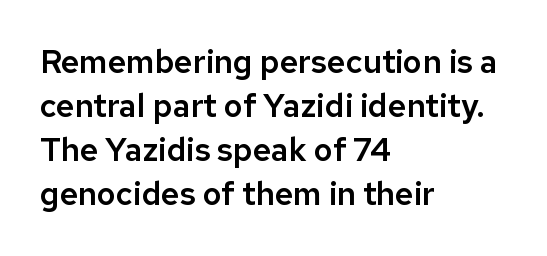
Q: Is the text italic (slanted)? A: No, it is upright.
Q: Is the typeface a serif or a sans-serif typeface? A: Sans-serif.
Q: Is the text underlined? A: No.
Q: How is the paragraph aligned? A: Left-aligned.
Q: Is the spacing between letters normal or unusually wide? A: Normal.
Q: Is the spacing between lines tight, normal or loose? A: Normal.
Q: Width (condensed, normal, or wide)? A: Normal.
Q: Stroke contrast? A: Low.
Q: x-height? A: Medium.
Q: Monospaced? A: No.
